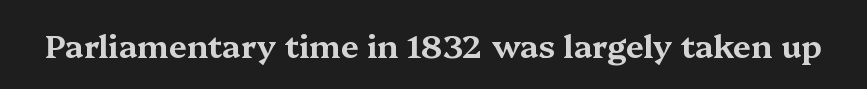
{"serif": "yes", "italic": "no", "width": "wide", "stroke_contrast": "medium", "x_height": "medium", "monospaced": "no", "underline": "no", "letter_spacing": "normal", "letter_spacing_em": 0.0, "glyph_px": 32}
